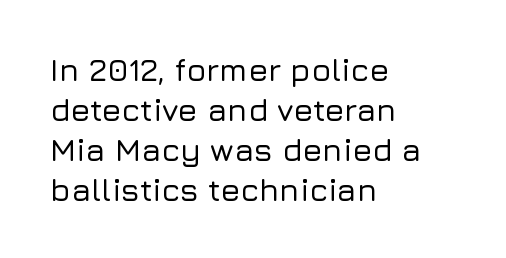
The typesetter chose a ragged-right arrangement here. Is there much room between lines? A standard amount, neither cramped nor airy. In terms of letterspacing, this is plain default setting. The typeface chosen for these lines omits serifs.
